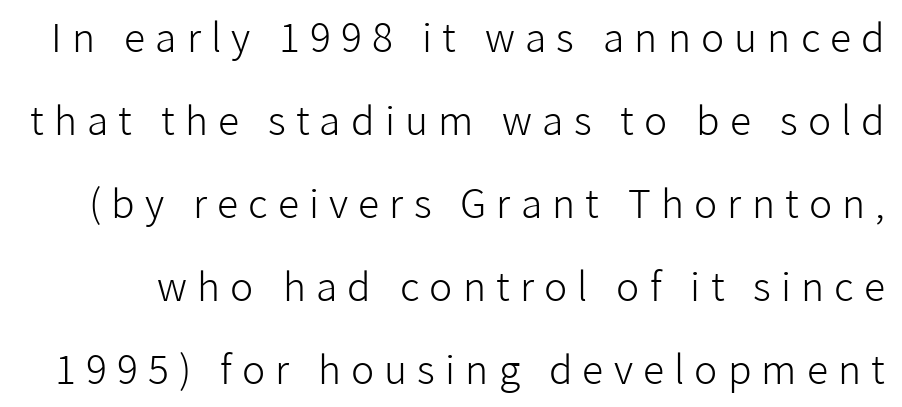
Q: Is the text bold? A: No.
Q: Is the text italic (slanted)? A: No, it is upright.
Q: Is the typeface a serif or a sans-serif typeface? A: Sans-serif.
Q: Is the text underlined? A: No.
Q: Is the spacing between letters normal or unusually wide? A: Unusually wide.
Q: Is the spacing between lines tight, normal or loose? A: Loose.
Q: Width (condensed, normal, or wide)? A: Normal.
Q: Stroke contrast? A: Low.
Q: x-height? A: Medium.
Q: Monospaced? A: No.
